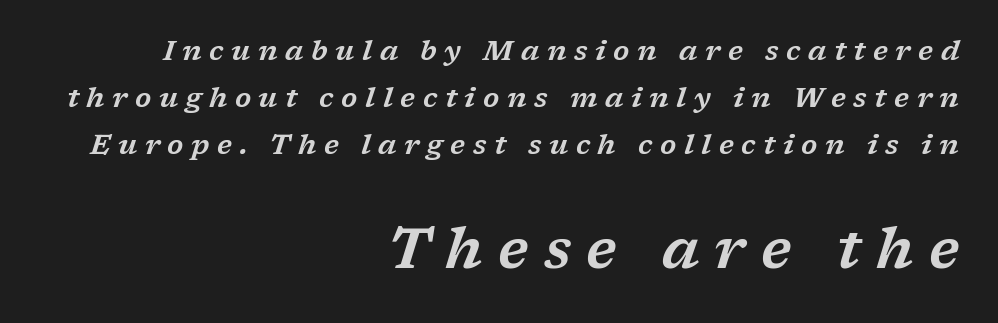
{"serif": "yes", "italic": "yes", "lean": "right", "slant_degrees": 17, "width": "wide", "stroke_contrast": "low", "x_height": "medium", "monospaced": "no", "underline": "no", "align": "right", "line_spacing": "normal", "line_spacing_ratio": 1.68, "letter_spacing": "wide", "letter_spacing_em": 0.27, "larger_block": "second", "size_ratio": 2.04, "glyph_px": 57}
